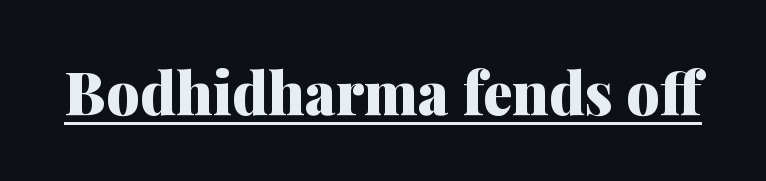
Glyph-to-glyph distance matches everyday printed text. Quick note: not italic, upright. Character widths vary here, with narrow letters taking less room than wide ones. Classification — serif.
